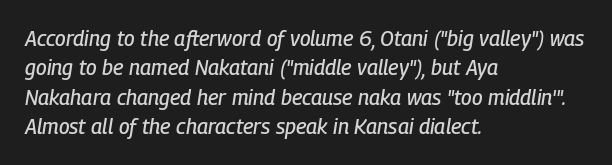
One glance says typical: line gaps are just what's usual. Glance below the letters and you will spot only blank space. The text block is weighted toward the left margin, trailing off unevenly rightward. Designer's note — italics engaged. A typesetter would call this zero additional tracking.
